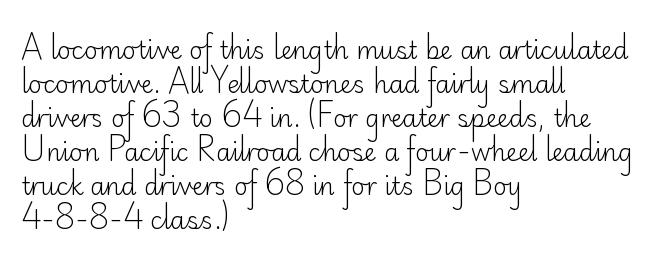
Just letters on the line, the space beneath them empty. The lines sit at an ordinary, default distance from one another. Reading down the block, your eye returns to a fixed left position each line. Think standard paragraph weight, or any step lighter than that.
